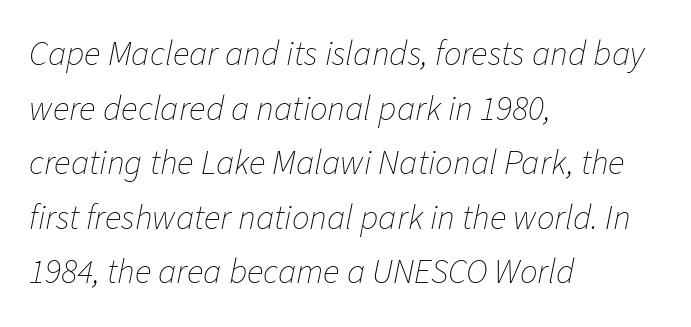
{"italic": "yes", "lean": "right", "slant_degrees": 11, "bold": "no", "weight": "thin", "width": "normal", "stroke_contrast": "low", "x_height": "medium", "monospaced": "no", "underline": "no", "align": "left", "line_spacing": "normal", "line_spacing_ratio": 1.56, "letter_spacing": "normal", "letter_spacing_em": 0.0, "glyph_px": 35}
